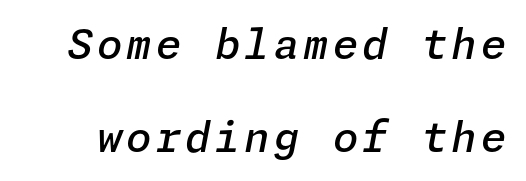
Has an underline been added? It has not. Vertical spacing — loose. The passage shown is semibold, sitting just below true bold. The text carries the slant typical of an italic or oblique font.
